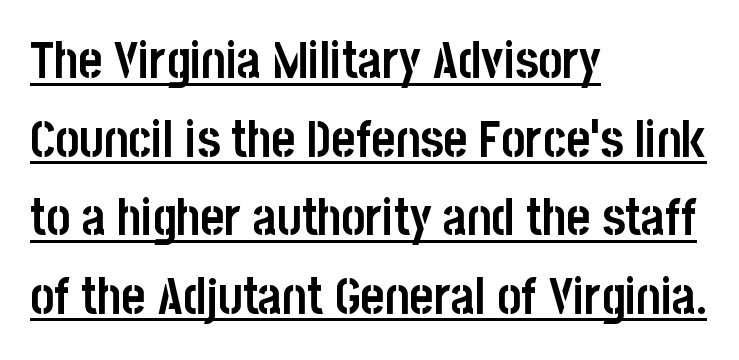
Decoration check: the copy is underlined. Proportional: the letters do not fall into vertical columns. No feet cap the strokes, marking this as sans-serif type. Italic? Not at all — the glyphs are vertical.
